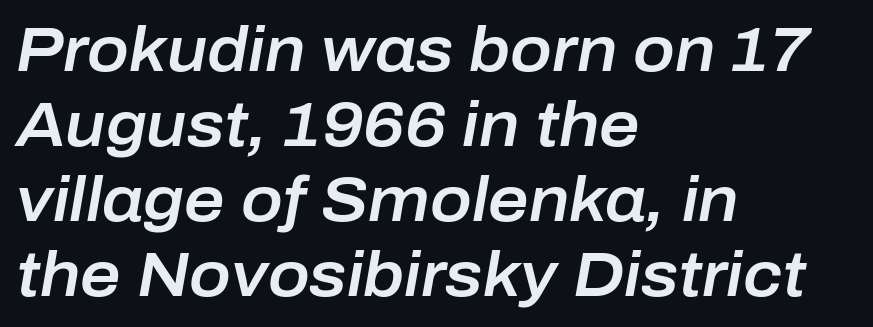
{"italic": "yes", "lean": "right", "slant_degrees": 10, "width": "normal", "stroke_contrast": "low", "x_height": "medium", "monospaced": "no", "underline": "no", "align": "left", "line_spacing_ratio": 1.21, "letter_spacing": "normal", "letter_spacing_em": 0.0, "glyph_px": 62}
